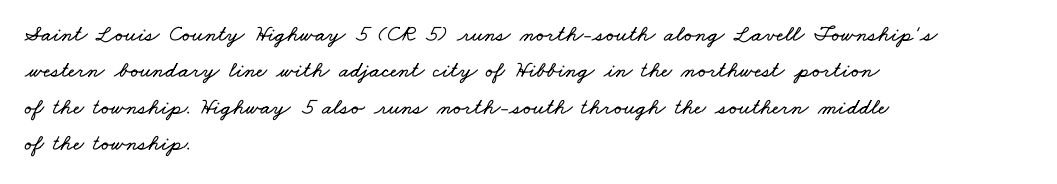
Q: Is the text underlined? A: No.
Q: How is the paragraph aligned? A: Left-aligned.
Q: Is the spacing between letters normal or unusually wide? A: Normal.
Q: Is the spacing between lines tight, normal or loose? A: Normal.
